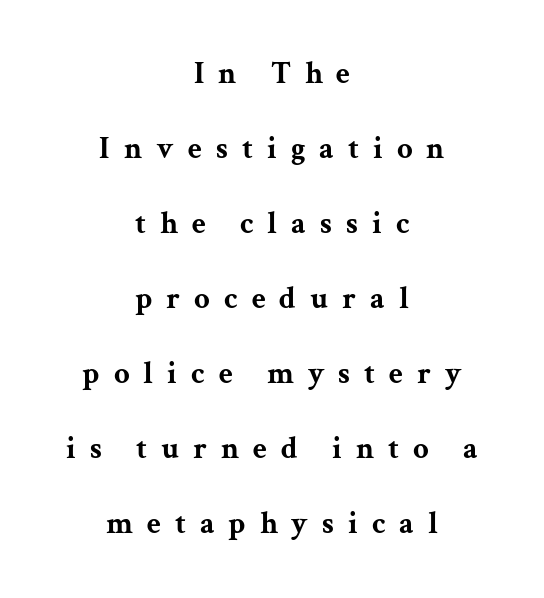
{"serif": "yes", "italic": "no", "bold": "yes", "weight": "bold", "width": "wide", "stroke_contrast": "medium", "x_height": "medium", "monospaced": "no", "underline": "no", "align": "center", "line_spacing": "loose", "line_spacing_ratio": 2.42, "letter_spacing": "wide", "letter_spacing_em": 0.45, "glyph_px": 31}
